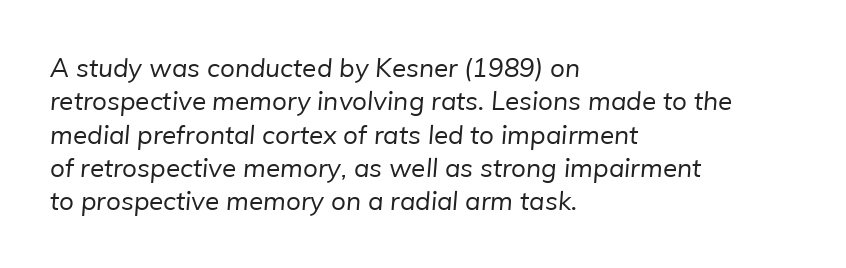
Q: Is the text bold? A: No.
Q: Is the text underlined? A: No.
Q: How is the paragraph aligned? A: Left-aligned.
Q: Is the spacing between letters normal or unusually wide? A: Normal.
Q: Is the spacing between lines tight, normal or loose? A: Normal.
